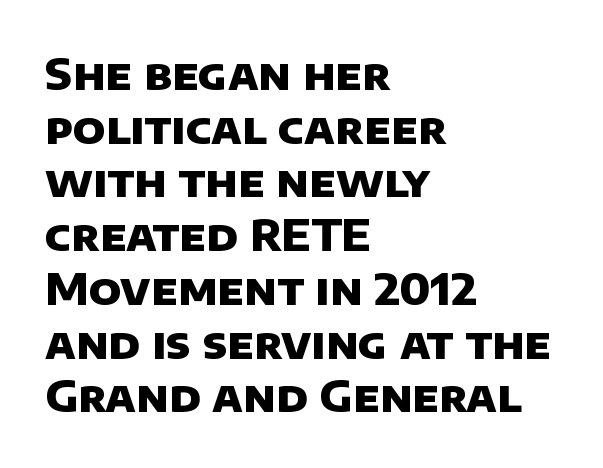
{"serif": "no", "bold": "yes", "weight": "heavy", "width": "normal", "stroke_contrast": "low", "x_height": "large", "monospaced": "no", "underline": "no", "align": "left", "line_spacing": "normal", "line_spacing_ratio": 1.25, "letter_spacing": "normal", "letter_spacing_em": 0.0, "glyph_px": 43}
